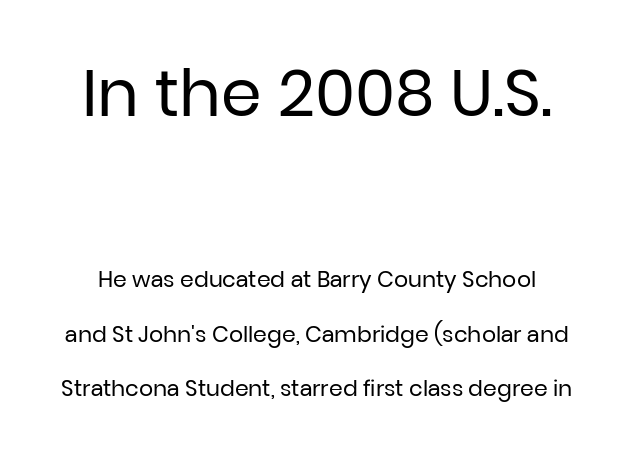
The image shows 65 px regular-weight sans-serif type, upright; set loose line spacing (2.49x), normal letter spacing, not underlined; the first (top) block is 2.95x larger; low stroke contrast and a medium x-height.
